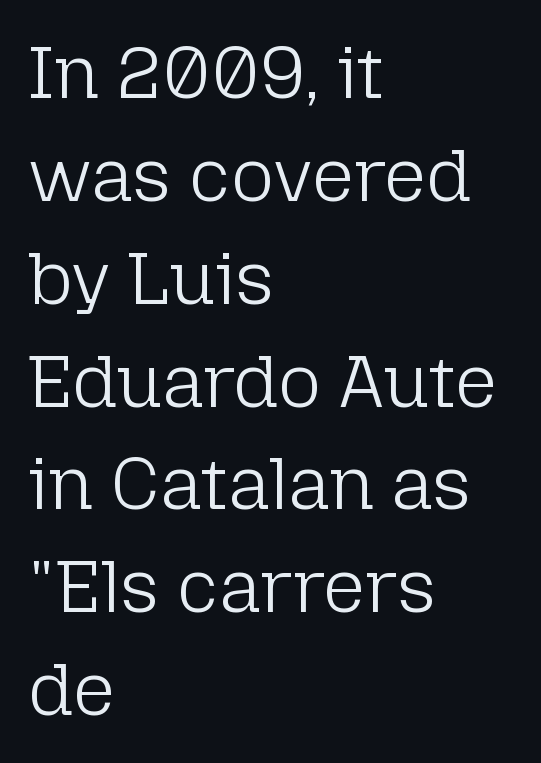
Q: Is the text bold? A: No.
Q: Is the text italic (slanted)? A: No, it is upright.
Q: Is the typeface a serif or a sans-serif typeface? A: Sans-serif.
Q: Is the text underlined? A: No.
Q: How is the paragraph aligned? A: Left-aligned.
Q: Is the spacing between letters normal or unusually wide? A: Normal.
Q: Is the spacing between lines tight, normal or loose? A: Normal.
Q: Width (condensed, normal, or wide)? A: Normal.
Q: Stroke contrast? A: Low.
Q: x-height? A: Medium.
Q: Monospaced? A: No.
